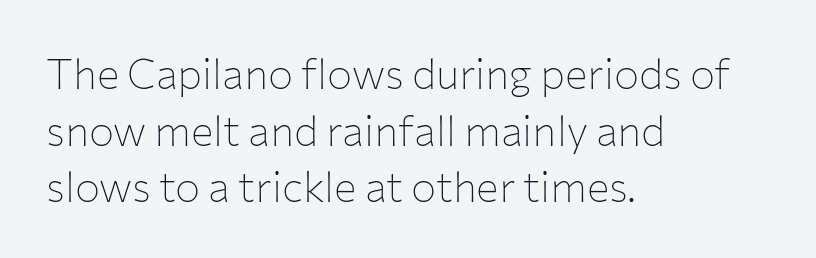
A bare baseline throughout the passage. The rendering keeps characters at their native spacing. Examine the stroke ends and you'll find no serifs. The passage shown is not bold in any degree.
